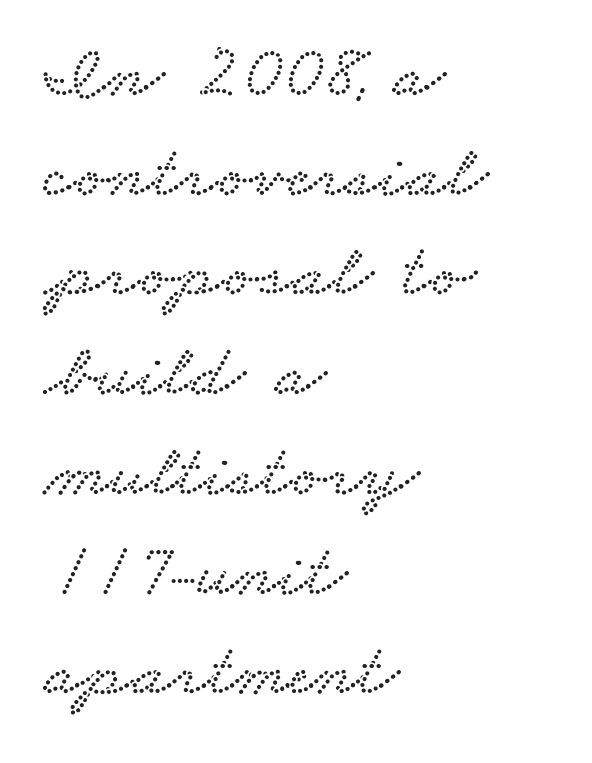
Honestly, the letter spacing is just normal — you wouldn't notice it. Is the block centered? No — it sits flush against the left margin. Yep, those are serifs on the letters. The space beneath each line is pristine and unruled.
